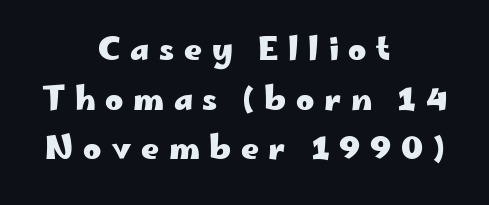
Does the weight exceed regular? Yes, all the way to bold. A typesetter would label this face a sans. Compared with typical body copy, the letter spacing here is much looser. Caption: multi-line text, centered on the measure.
